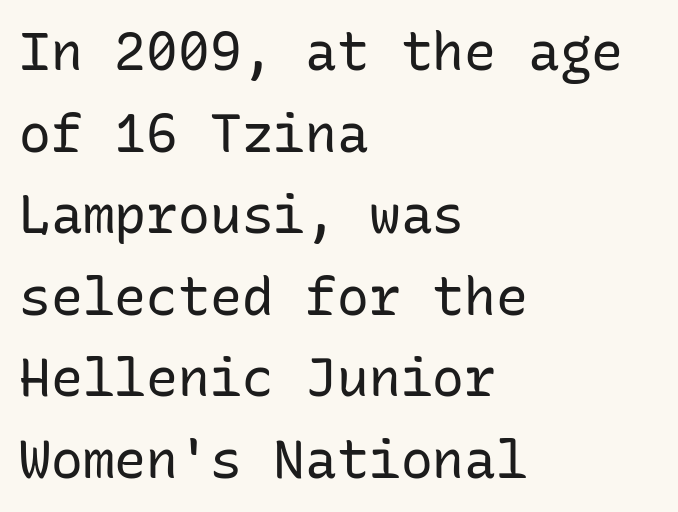
Summary of weight: not heavy and not bold. This block has exactly the height ordinary leading produces. Honestly, there is no underline to notice here at all. Line starts are locked; line ends wander. Ascenders rise straight up at ninety degrees.
